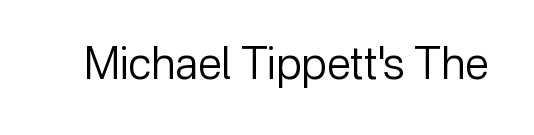
The image shows 44 px regular-weight sans-serif type, upright; set normal letter spacing, not underlined; low stroke contrast and a medium x-height.
